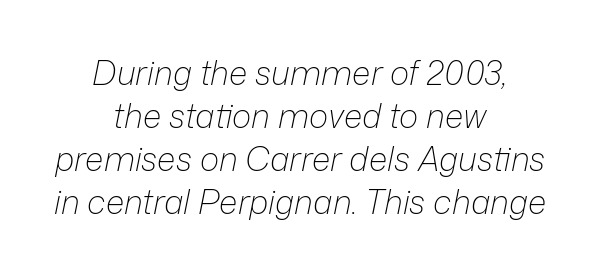
Compared with ordinary roman type, these characters are visibly tilted. Each letter keeps its own natural width here, so spacing adapts to shape. Clear beneath every line of the passage. How are the letters spaced? Ordinarily, with no added tracking.
